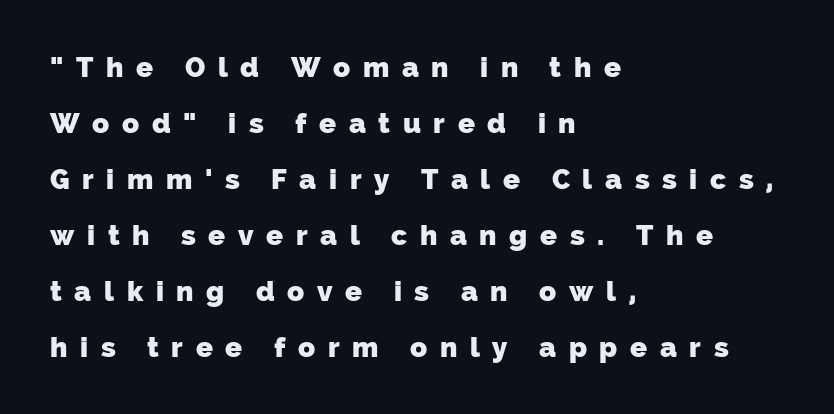
The typesetting leans heavy: a genuine bold. Think of a printed novel: that variable character pitch is what you see here. The strip under each line holds only bare page. The tracking reads as deliberately expanded to a designer's eye.
